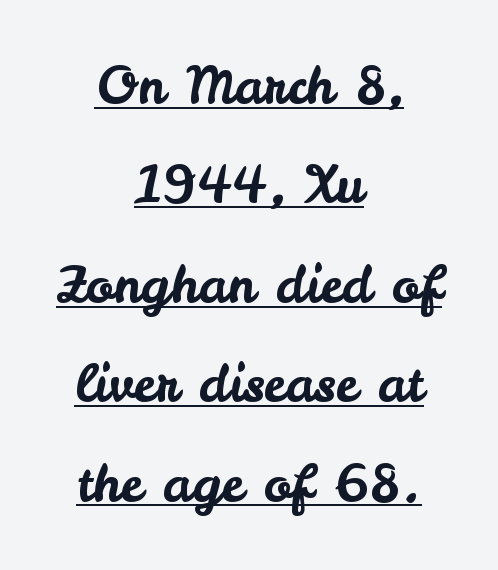
Q: Is the text italic (slanted)? A: Yes.
Q: Is the typeface a serif or a sans-serif typeface? A: Sans-serif.
Q: Is the text underlined? A: Yes.
Q: How is the paragraph aligned? A: Centered.
Q: Is the spacing between letters normal or unusually wide? A: Normal.
Q: Is the spacing between lines tight, normal or loose? A: Loose.
Q: Width (condensed, normal, or wide)? A: Normal.
Q: Stroke contrast? A: Low.
Q: x-height? A: Small.
Q: Monospaced? A: No.
